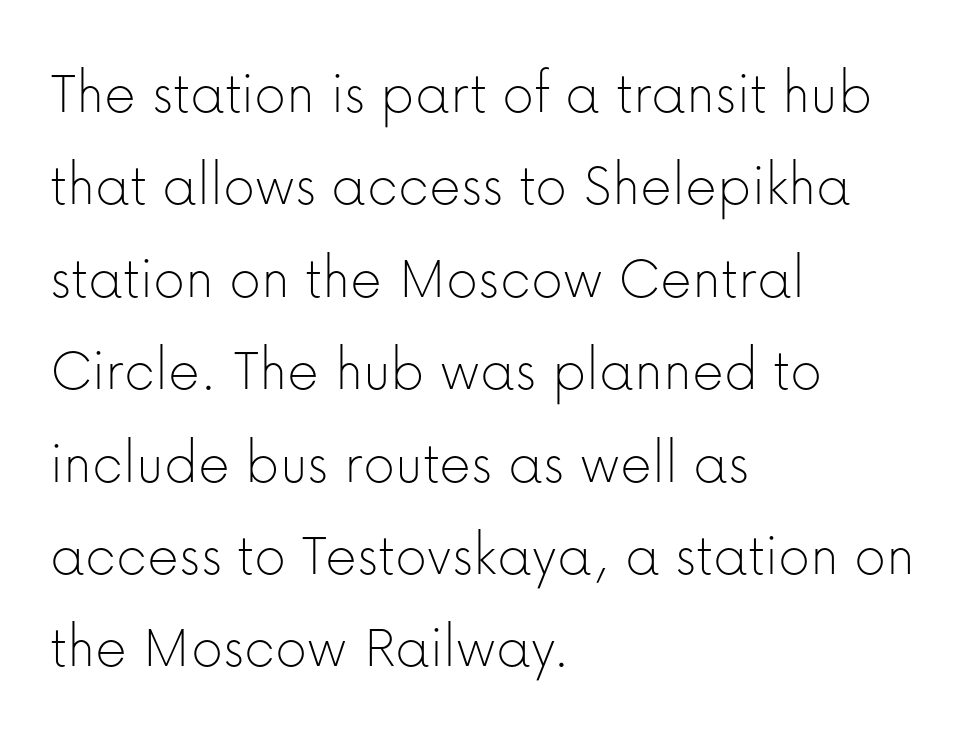
Layout note: lines flush left. What stands out about the letter spacing? Nothing — it is the standard amount. No word sits above an underline. You can tell from the bare stems that sans-serif type was used. The vertical gap from one line to the next is medium.
